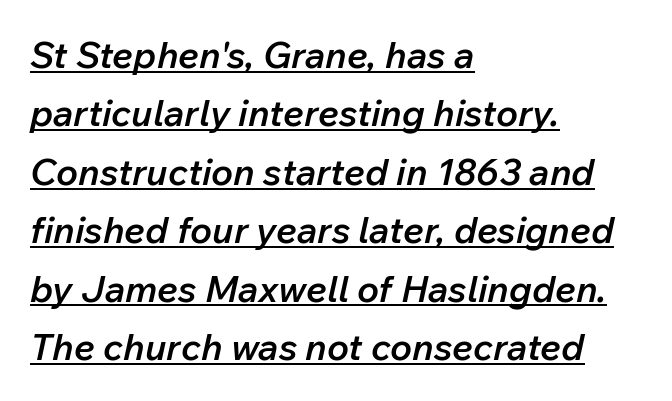
{"italic": "yes", "lean": "right", "slant_degrees": 12, "bold": "semi", "weight": "semibold", "width": "normal", "stroke_contrast": "low", "x_height": "medium", "monospaced": "no", "underline": "yes", "align": "left", "line_spacing": "normal", "line_spacing_ratio": 1.58, "letter_spacing": "normal", "letter_spacing_em": 0.0, "glyph_px": 37}
